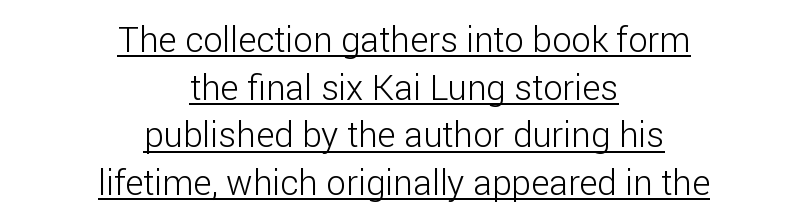
The image shows 35 px light sans-serif type, upright; set centered, normal line spacing (1.36x), normal letter spacing, underlined; low stroke contrast and a medium x-height.
